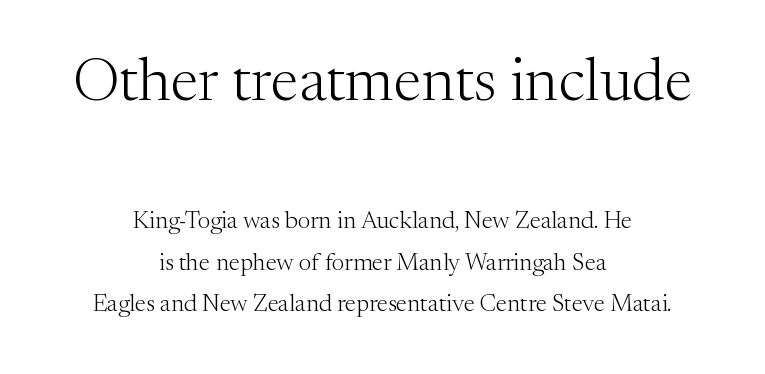
The image shows 61 px light serif type, upright; set centered, line spacing 1.74x, normal letter spacing, not underlined; the first (top) block is 2.54x larger; medium stroke contrast and a medium x-height.
